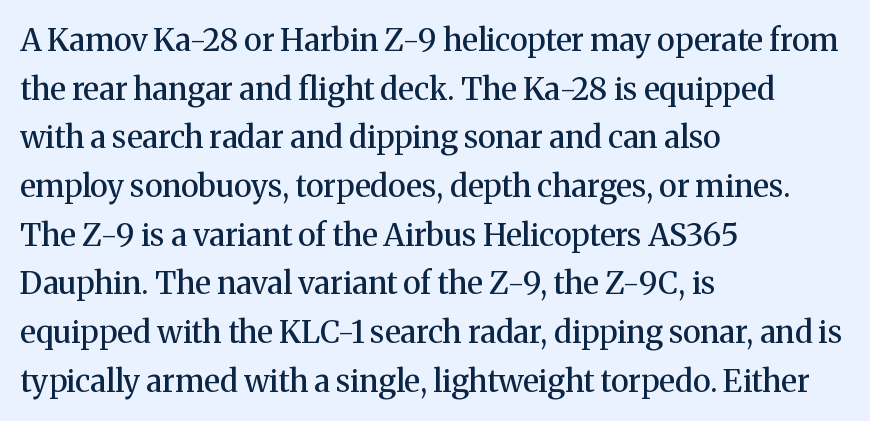
Only glyphs here, with clear space below each row. Baseline-to-baseline distance is the conventional proportion of letter height. This rendering employs a face with finishing strokes, i.e., a serif. A semibold gives these letters moderate extra thickness, short of bold. Tracking value appears to be zero — textbook default spacing.
